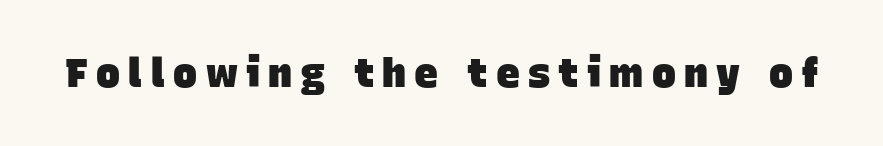
The image shows 40 px heavy sans-serif type; set unusually wide letter spacing (+0.21 em), not underlined; low stroke contrast and a large x-height.
